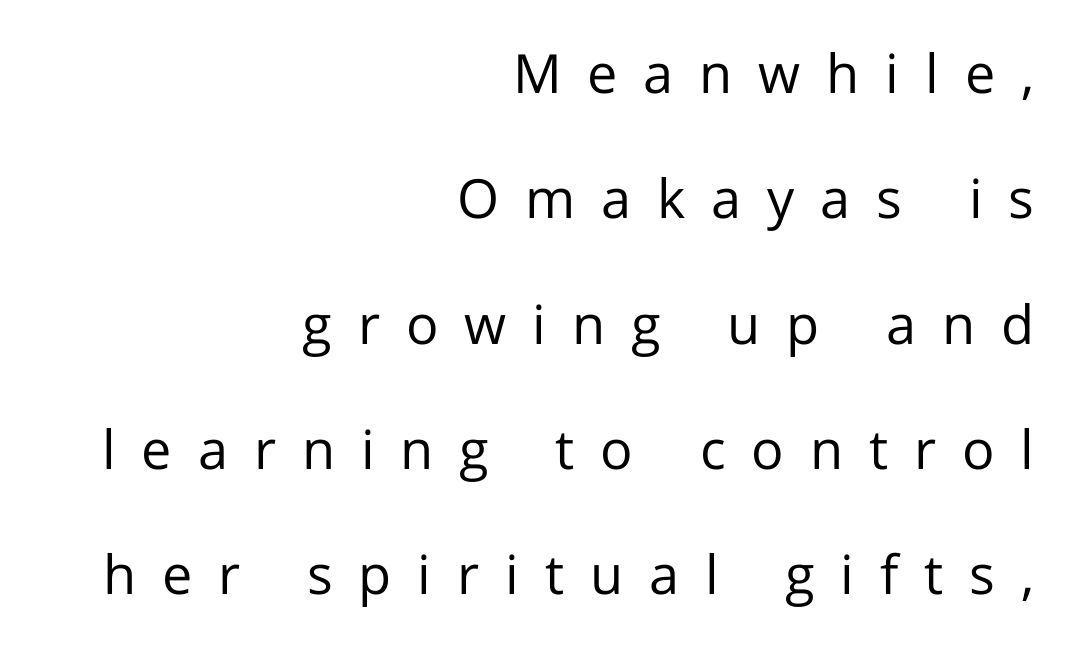
{"serif": "no", "italic": "no", "bold": "no", "weight": "regular", "width": "normal", "stroke_contrast": "low", "x_height": "medium", "monospaced": "no", "underline": "no", "align": "right", "line_spacing": "loose", "line_spacing_ratio": 2.32, "letter_spacing": "wide", "letter_spacing_em": 0.48, "glyph_px": 54}
